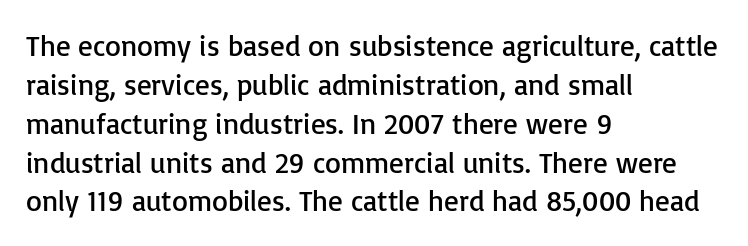
Q: Is the text bold? A: No.
Q: Is the text italic (slanted)? A: No, it is upright.
Q: Is the typeface a serif or a sans-serif typeface? A: Sans-serif.
Q: Is the text underlined? A: No.
Q: How is the paragraph aligned? A: Left-aligned.
Q: Is the spacing between letters normal or unusually wide? A: Normal.
Q: Is the spacing between lines tight, normal or loose? A: Normal.
Q: Width (condensed, normal, or wide)? A: Normal.
Q: Stroke contrast? A: Low.
Q: x-height? A: Medium.
Q: Monospaced? A: No.
